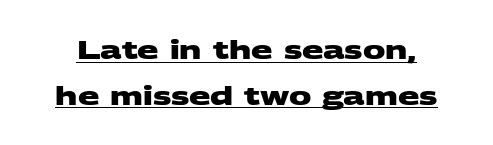
{"bold": "yes", "underline": "yes", "line_spacing_ratio": 1.83, "letter_spacing": "normal", "letter_spacing_em": 0.0, "glyph_px": 25}
